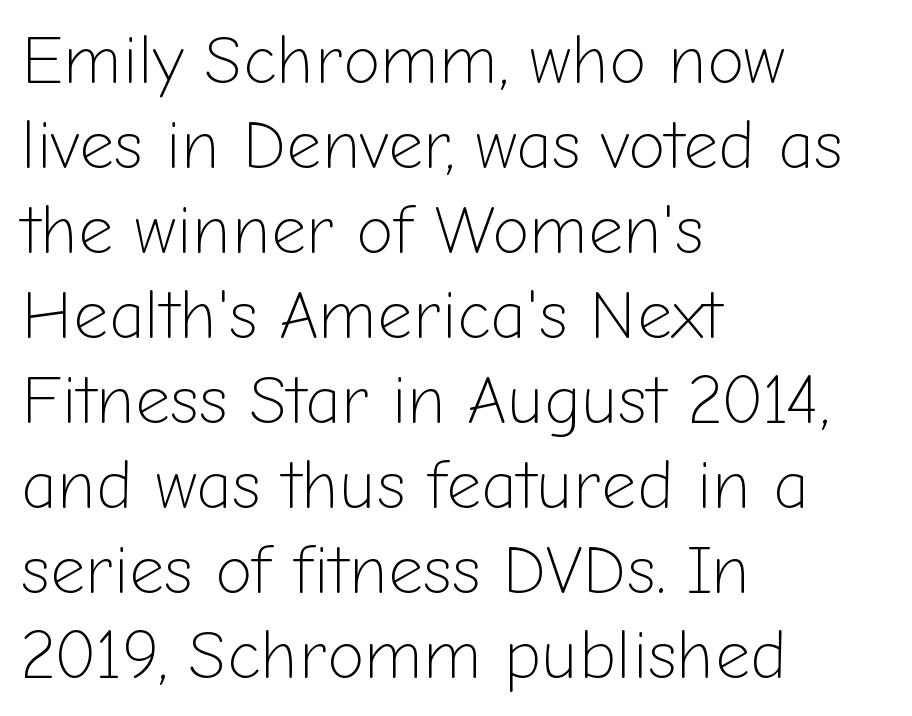
Q: Is the text bold? A: No.
Q: Is the text italic (slanted)? A: No, it is upright.
Q: Is the typeface a serif or a sans-serif typeface? A: Sans-serif.
Q: Is the text underlined? A: No.
Q: How is the paragraph aligned? A: Left-aligned.
Q: Is the spacing between letters normal or unusually wide? A: Normal.
Q: Is the spacing between lines tight, normal or loose? A: Normal.
Q: Width (condensed, normal, or wide)? A: Normal.
Q: Stroke contrast? A: Low.
Q: x-height? A: Medium.
Q: Monospaced? A: No.
